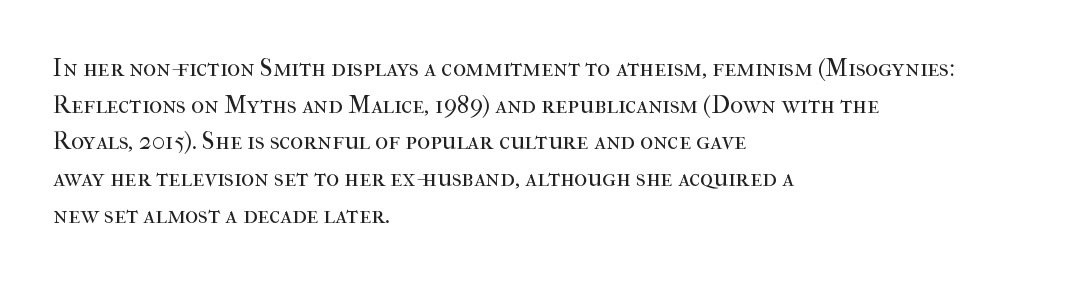
Q: Is the text bold? A: No.
Q: Is the text italic (slanted)? A: No, it is upright.
Q: Is the text underlined? A: No.
Q: How is the paragraph aligned? A: Left-aligned.
Q: Is the spacing between letters normal or unusually wide? A: Normal.
Q: Is the spacing between lines tight, normal or loose? A: Normal.
